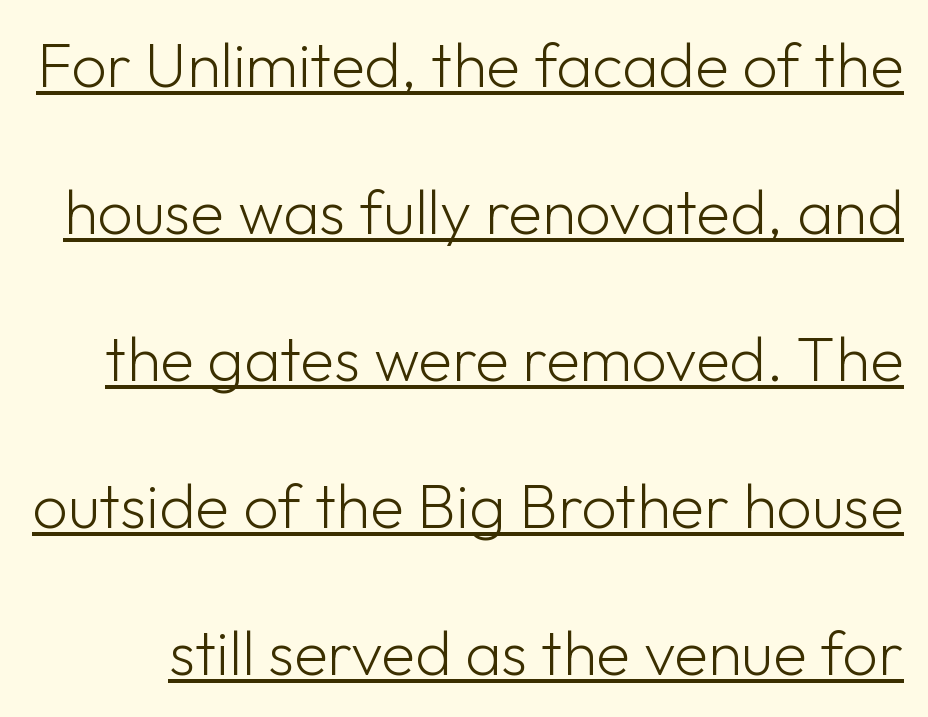
Q: Is the text bold? A: No.
Q: Is the text italic (slanted)? A: No, it is upright.
Q: Is the typeface a serif or a sans-serif typeface? A: Sans-serif.
Q: Is the text underlined? A: Yes.
Q: Is the spacing between letters normal or unusually wide? A: Normal.
Q: Is the spacing between lines tight, normal or loose? A: Loose.
Q: Width (condensed, normal, or wide)? A: Normal.
Q: Stroke contrast? A: Low.
Q: x-height? A: Medium.
Q: Monospaced? A: No.
